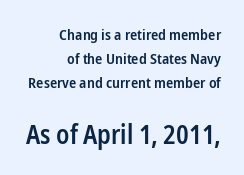
The image shows 26 px text type, upright; set right-aligned, normal line spacing (1.6x), normal letter spacing, not underlined; the second (bottom) block is 1.73x larger.
